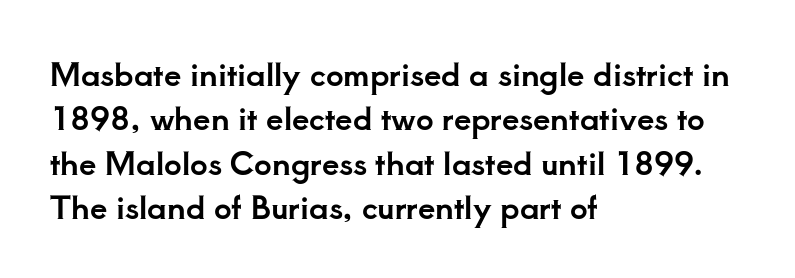
Each word holds together tightly as a unit, with standard inter-letter gaps. The typeface chosen for these lines features serifs. Do the letters lean? They stand straight. Reading down the column, the eye jumps a familiar distance to each next line. Line starts are locked; line ends wander.
